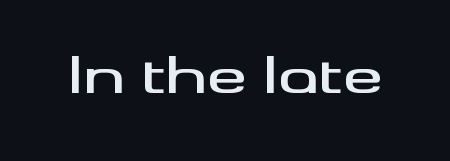
Q: Is the text italic (slanted)? A: No, it is upright.
Q: Is the typeface a serif or a sans-serif typeface? A: Sans-serif.
Q: Is the text underlined? A: No.
Q: Is the spacing between letters normal or unusually wide? A: Normal.
Q: Width (condensed, normal, or wide)? A: Wide.
Q: Stroke contrast? A: Medium.
Q: x-height? A: Small.
Q: Monospaced? A: No.
